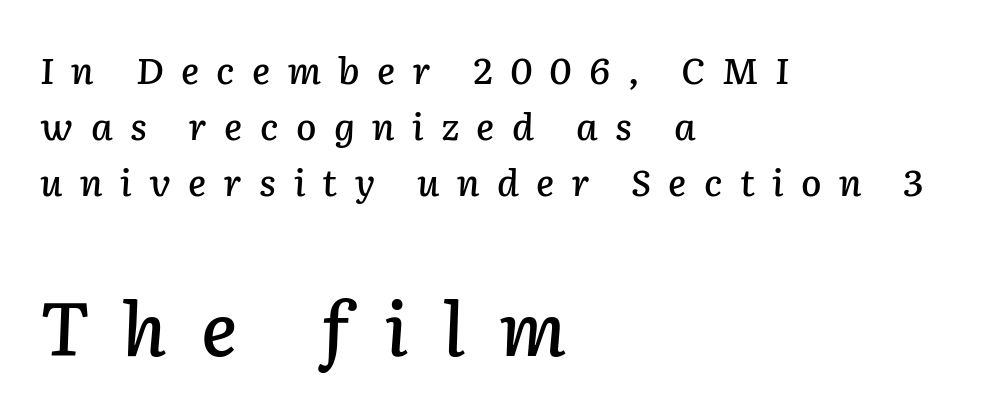
Q: Is the text italic (slanted)? A: Yes, it leans right by about 2 degrees.
Q: Is the text underlined? A: No.
Q: How is the paragraph aligned? A: Left-aligned.
Q: Is the spacing between letters normal or unusually wide? A: Unusually wide.
Q: Is the spacing between lines tight, normal or loose? A: Normal.
Q: Which block of text is set in a larger size, the first (top) or the second (bottom)? A: The second (bottom) one.
Q: Width (condensed, normal, or wide)? A: Normal.
Q: Stroke contrast? A: Low.
Q: x-height? A: Medium.
Q: Monospaced? A: No.
